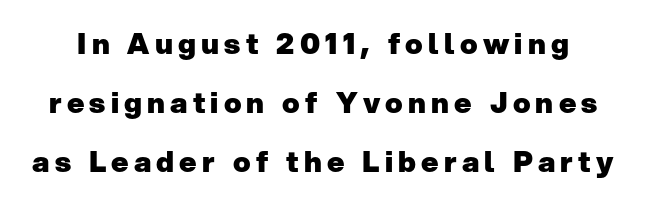
{"serif": "no", "italic": "no", "bold": "yes", "weight": "heavy", "width": "normal", "stroke_contrast": "low", "x_height": "medium", "monospaced": "no", "underline": "no", "line_spacing": "loose", "line_spacing_ratio": 2.04, "glyph_px": 29}
